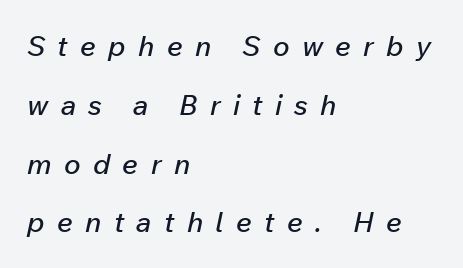
The image shows 28 px text type, italic (leaning right); set left-aligned, loose line spacing (2.1x), unusually wide letter spacing (+0.44 em), not underlined; low stroke contrast and a medium x-height.
